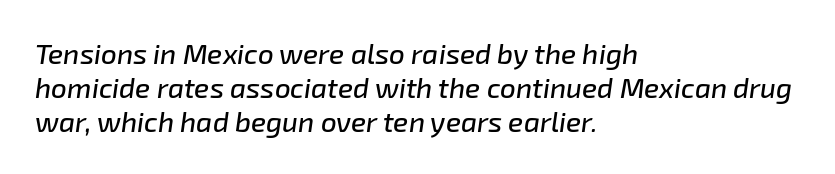
Q: Is the text italic (slanted)? A: Yes, it leans right by about 8 degrees.
Q: Is the text underlined? A: No.
Q: How is the paragraph aligned? A: Left-aligned.
Q: Is the spacing between letters normal or unusually wide? A: Normal.
Q: Width (condensed, normal, or wide)? A: Normal.
Q: Stroke contrast? A: Low.
Q: x-height? A: Medium.
Q: Monospaced? A: No.
